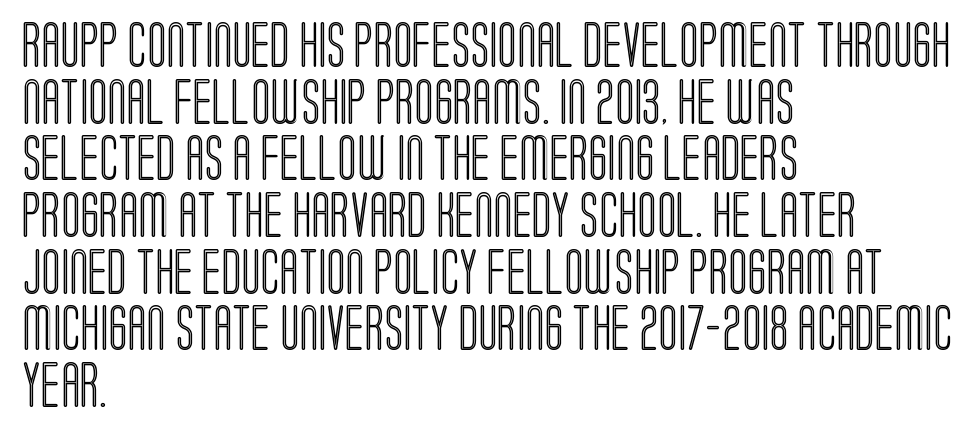
Where is the straight margin? On the left. Does the lettering tilt? It doesn't — this is upright. Honestly, there is no underline to notice here at all. Proportional: the letters do not fall into vertical columns.
